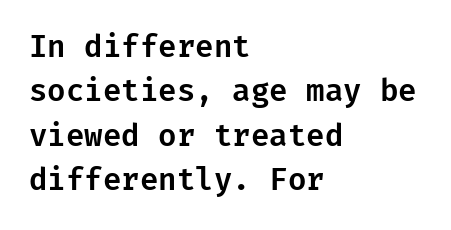
The image shows 30 px sans-serif type, upright; set left-aligned, normal line spacing (1.48x), normal letter spacing, not underlined; low stroke contrast and a medium x-height.
